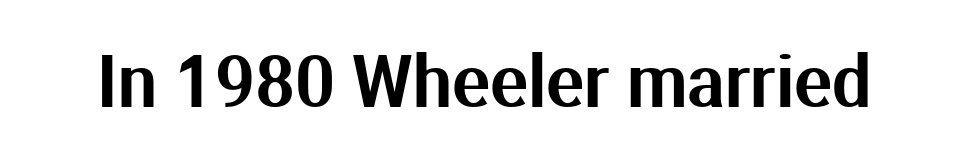
This sample uses a sans-serif face. These lines are rendered in a variable-pitch font. Every stem runs plumb, perpendicular to the baseline. Default kerning and tracking; the words read as compact shapes.
